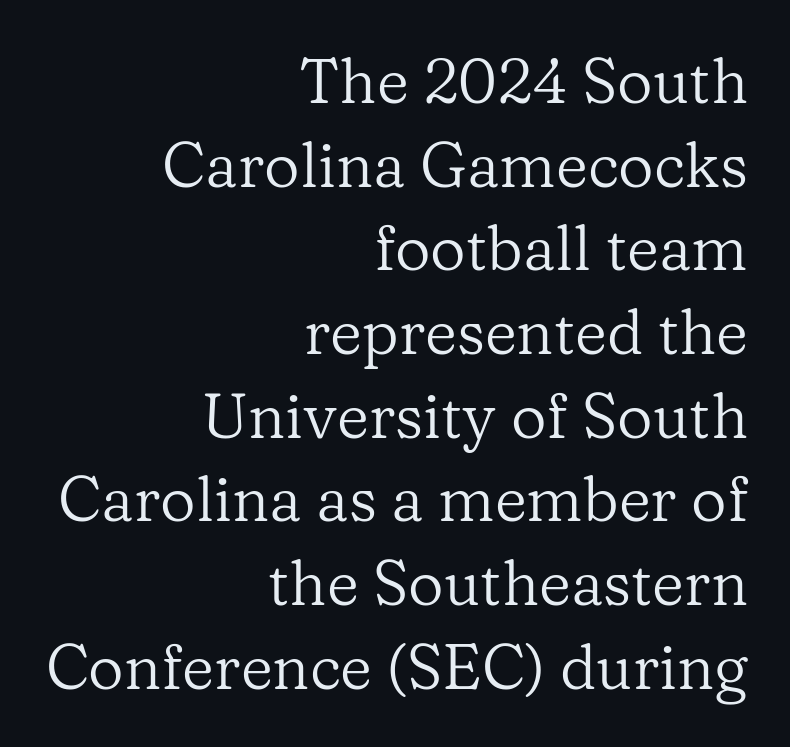
Q: Is the text bold? A: No.
Q: Is the text italic (slanted)? A: No, it is upright.
Q: Is the typeface a serif or a sans-serif typeface? A: Serif.
Q: Is the text underlined? A: No.
Q: How is the paragraph aligned? A: Right-aligned.
Q: Is the spacing between letters normal or unusually wide? A: Normal.
Q: Is the spacing between lines tight, normal or loose? A: Normal.
Q: Width (condensed, normal, or wide)? A: Normal.
Q: Stroke contrast? A: Low.
Q: x-height? A: Medium.
Q: Monospaced? A: No.
